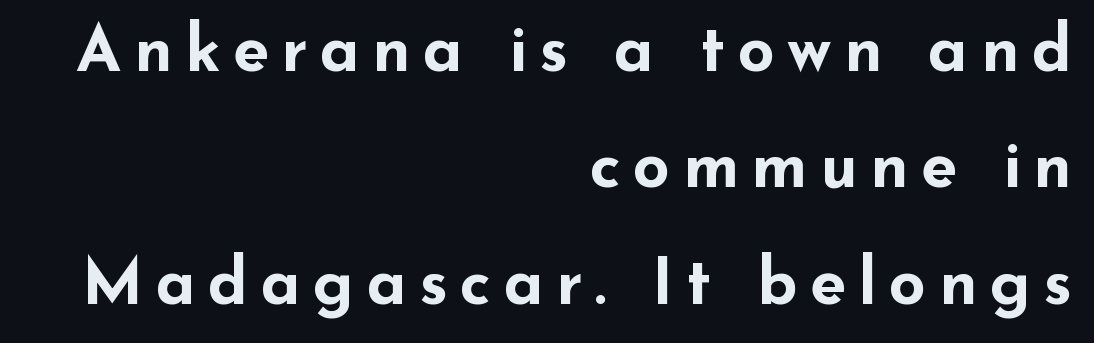
The image shows 65 px bold, wide sans-serif type, upright; set right-aligned, line spacing 1.79x, not underlined; low stroke contrast and a small x-height.
